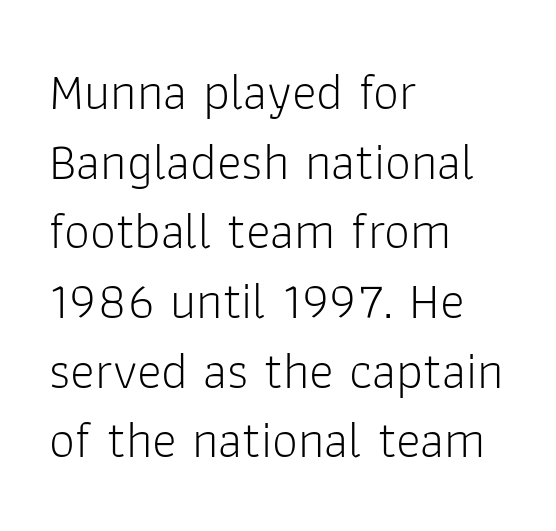
Q: Is the text bold? A: No.
Q: Is the text italic (slanted)? A: No, it is upright.
Q: Is the typeface a serif or a sans-serif typeface? A: Sans-serif.
Q: Is the text underlined? A: No.
Q: How is the paragraph aligned? A: Left-aligned.
Q: Is the spacing between letters normal or unusually wide? A: Normal.
Q: Is the spacing between lines tight, normal or loose? A: Normal.
Q: Width (condensed, normal, or wide)? A: Normal.
Q: Stroke contrast? A: Low.
Q: x-height? A: Medium.
Q: Monospaced? A: No.
